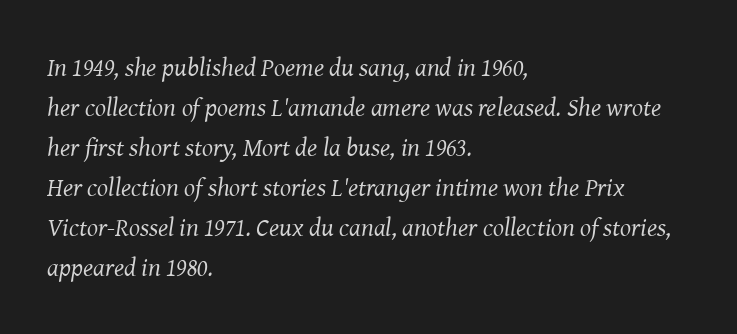
{"italic": "yes", "lean": "right", "slant_degrees": 8, "bold": "no", "underline": "no", "align": "left", "line_spacing": "normal", "line_spacing_ratio": 1.54, "letter_spacing": "normal", "letter_spacing_em": 0.0, "glyph_px": 26}
